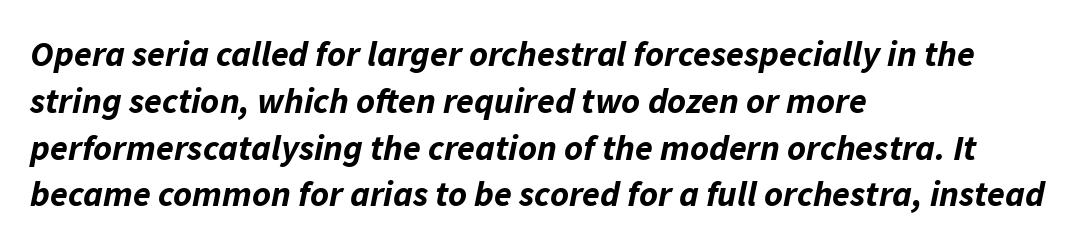
{"italic": "yes", "lean": "right", "slant_degrees": 11, "bold": "yes", "weight": "bold", "width": "normal", "stroke_contrast": "low", "x_height": "medium", "monospaced": "no", "underline": "no", "align": "left", "line_spacing": "normal", "line_spacing_ratio": 1.3, "letter_spacing": "normal", "letter_spacing_em": 0.0, "glyph_px": 36}
